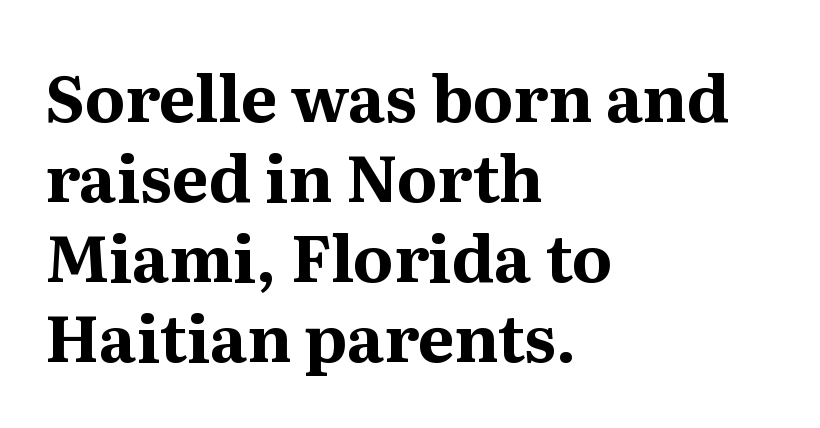
Each glyph is drawn with heavy, bold strokes. These lines are rendered in a variable-pitch font. Does extra space separate the letters? No, they use regular spacing. Tall strokes in this sample are plumb rather than angled.
